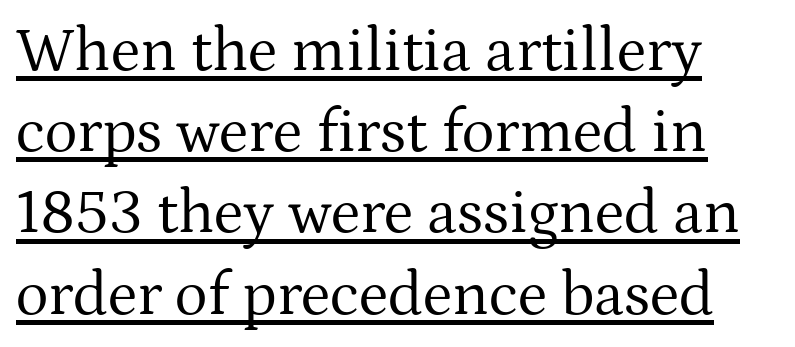
The image shows 62 px regular-weight serif type, upright; set left-aligned, normal line spacing (1.31x), normal letter spacing, underlined; medium stroke contrast and a medium x-height.
